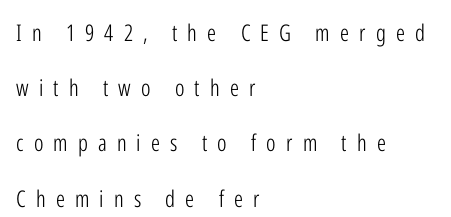
The image shows 23 px text type, upright; set left-aligned, loose line spacing (2.4x), unusually wide letter spacing (+0.44 em), not underlined.
